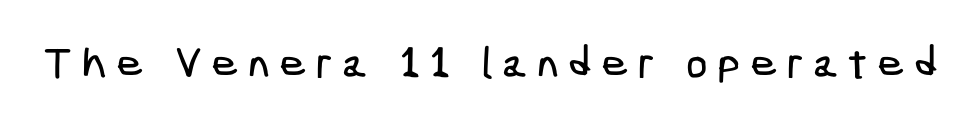
A typesetter would call this heavily tracked-out type. Are there feet on the stems? There aren't — it's a sans. Only glyphs here, with clear space below each row.
